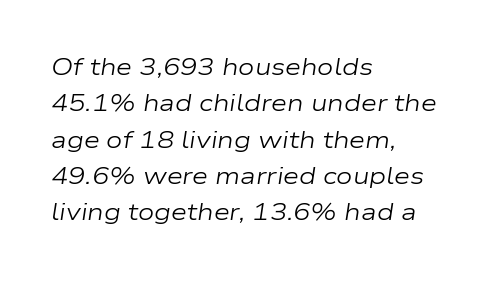
The image shows 23 px text type, italic (leaning right); set left-aligned, normal line spacing (1.58x), normal letter spacing, not underlined.
